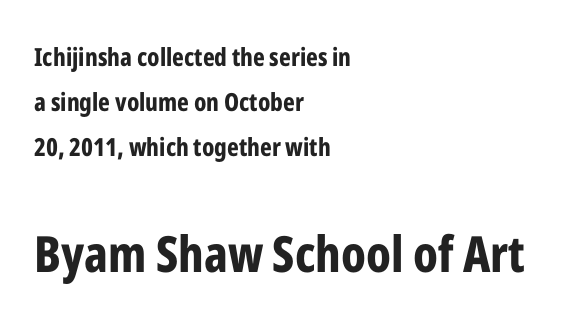
Q: Is the text bold? A: Yes.
Q: Is the text italic (slanted)? A: No, it is upright.
Q: Is the typeface a serif or a sans-serif typeface? A: Sans-serif.
Q: Is the text underlined? A: No.
Q: How is the paragraph aligned? A: Left-aligned.
Q: Is the spacing between letters normal or unusually wide? A: Normal.
Q: Which block of text is set in a larger size, the first (top) or the second (bottom)? A: The second (bottom) one.
Q: Width (condensed, normal, or wide)? A: Condensed.
Q: Stroke contrast? A: Low.
Q: x-height? A: Medium.
Q: Monospaced? A: No.
